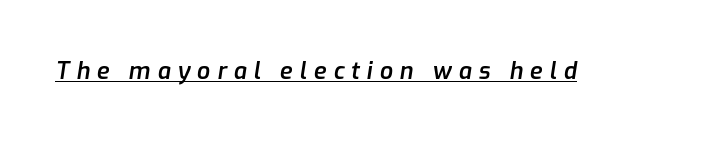
Q: Is the text bold? A: Semi-bold.
Q: Is the text italic (slanted)? A: Yes, it leans right by about 9 degrees.
Q: Is the text underlined? A: Yes.
Q: Is the spacing between letters normal or unusually wide? A: Unusually wide.
